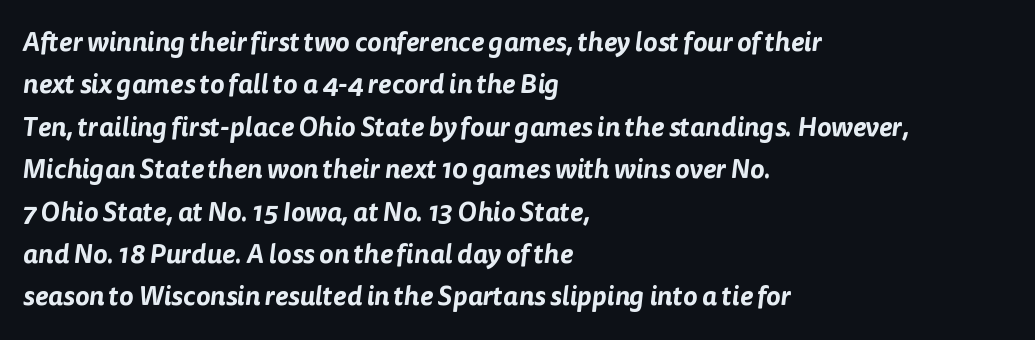
{"underline": "no", "align": "left", "line_spacing": "normal", "line_spacing_ratio": 1.57, "letter_spacing": "normal", "letter_spacing_em": 0.0, "glyph_px": 27}
